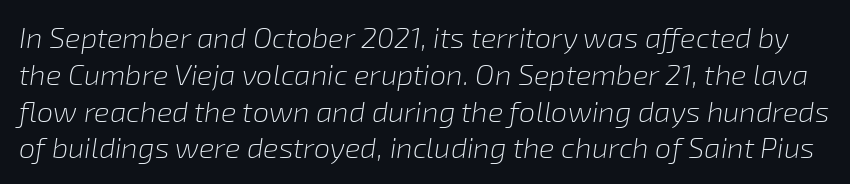
{"italic": "yes", "lean": "right", "slant_degrees": 8, "bold": "no", "weight": "light", "width": "normal", "stroke_contrast": "low", "x_height": "medium", "monospaced": "no", "underline": "no", "line_spacing": "normal", "line_spacing_ratio": 1.27, "letter_spacing": "normal", "letter_spacing_em": 0.0, "glyph_px": 29}
